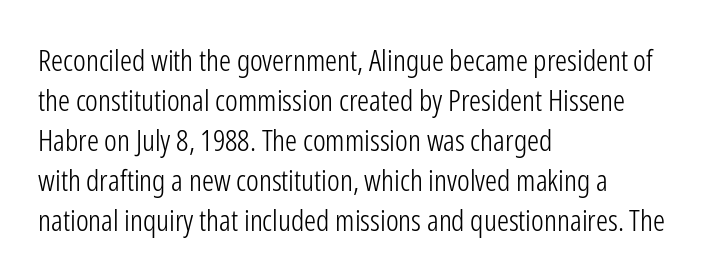
The image shows 30 px light, condensed sans-serif type, upright; set left-aligned, normal line spacing (1.33x), normal letter spacing, not underlined; low stroke contrast and a medium x-height.
